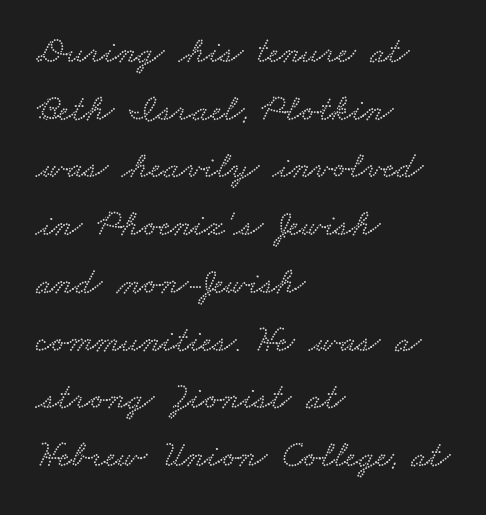
The image shows 37 px wide type; set left-aligned, normal line spacing (1.56x), normal letter spacing, not underlined; low stroke contrast and a small x-height.
